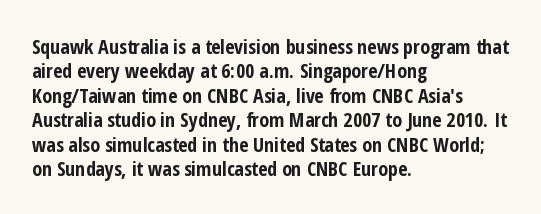
The image shows 20 px bold type, upright; set left-aligned, line spacing 1.22x, normal letter spacing, not underlined.
